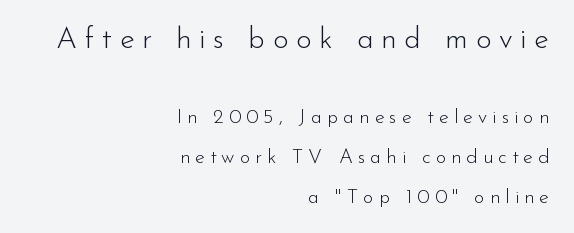
Q: Is the text bold? A: No.
Q: Is the text italic (slanted)? A: No, it is upright.
Q: Is the typeface a serif or a sans-serif typeface? A: Sans-serif.
Q: Is the text underlined? A: No.
Q: How is the paragraph aligned? A: Right-aligned.
Q: Is the spacing between letters normal or unusually wide? A: Unusually wide.
Q: Is the spacing between lines tight, normal or loose? A: Loose.
Q: Which block of text is set in a larger size, the first (top) or the second (bottom)? A: The first (top) one.
Q: Width (condensed, normal, or wide)? A: Normal.
Q: Stroke contrast? A: Low.
Q: x-height? A: Small.
Q: Monospaced? A: No.
